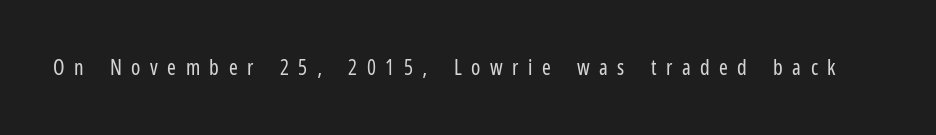
{"italic": "no", "bold": "no", "underline": "no", "letter_spacing": "wide", "letter_spacing_em": 0.45, "glyph_px": 21}
